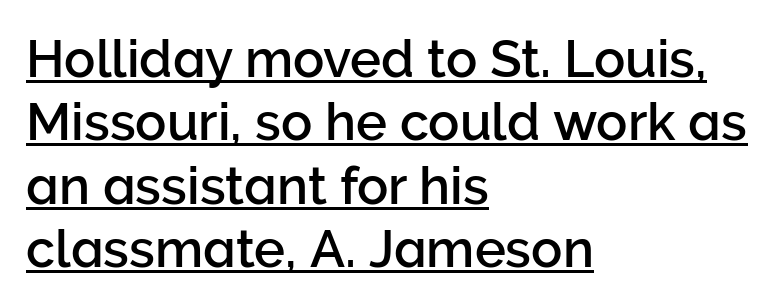
Honestly, the letter spacing is just normal — you wouldn't notice it. The rendering uses natural spacing where letterforms have individual widths. A roman cut, with each character standing at attention. Left-aligned paragraph, ragged on the right. Each line of the rendering has a horizontal stroke beneath the glyphs. Is this a sans? Yes — the strokes have no serifs.
